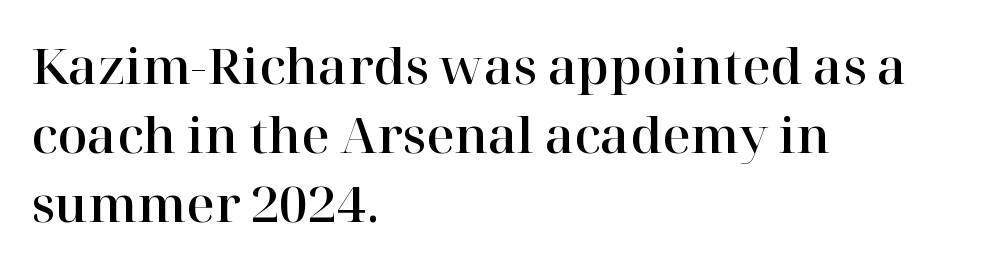
Q: Is the text italic (slanted)? A: No, it is upright.
Q: Is the typeface a serif or a sans-serif typeface? A: Serif.
Q: Is the text underlined? A: No.
Q: How is the paragraph aligned? A: Left-aligned.
Q: Is the spacing between letters normal or unusually wide? A: Normal.
Q: Is the spacing between lines tight, normal or loose? A: Normal.
Q: Width (condensed, normal, or wide)? A: Normal.
Q: Stroke contrast? A: High.
Q: x-height? A: Medium.
Q: Monospaced? A: No.
